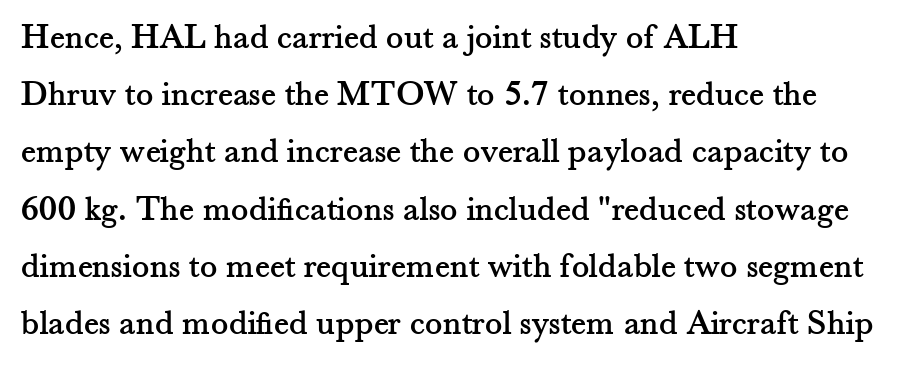
This sample has the flowing, uneven cadence of proportional lettering. Letters rest on an invisible, unmarked baseline. One glance says typical: line gaps are just what's usual. One-word summary of the alignment: left. Nothing unusual about the tracking: characters are spaced as the font intends. The passage shown is typeset with a serif family.
